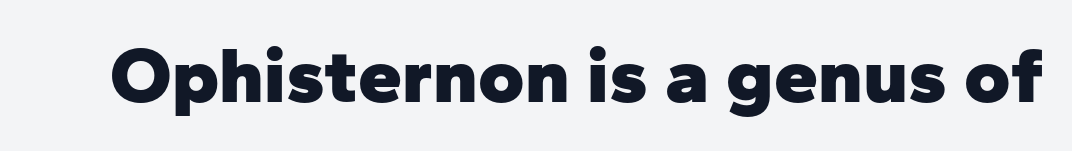
Type style note: lacks serifs. Students, this is bold: see how much ink each stroke carries. This sample has the flowing, uneven cadence of proportional lettering. Look at the tracking — it's just the regular setting, nothing added. The foot of each line stays bare and open. This sample uses an upright cut, with every glyph sitting square on the baseline.
